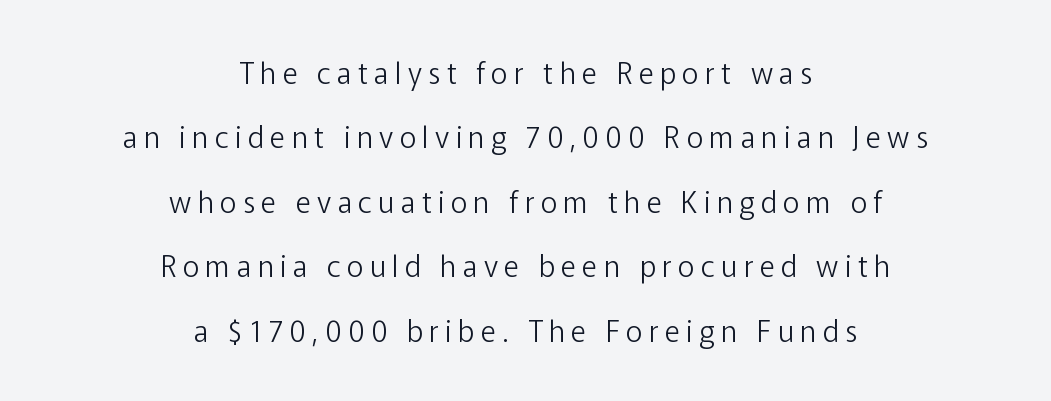
{"serif": "no", "italic": "no", "bold": "no", "weight": "light", "width": "normal", "stroke_contrast": "low", "x_height": "medium", "monospaced": "no", "underline": "no", "align": "center", "line_spacing": "loose", "line_spacing_ratio": 2.22, "letter_spacing": "wide", "letter_spacing_em": 0.22, "glyph_px": 29}
